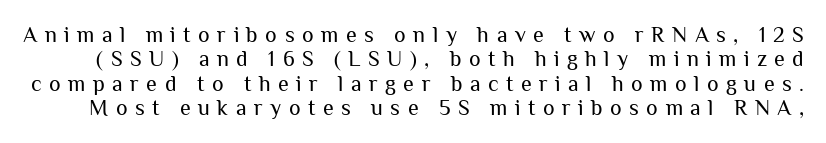
The passage shown has open, widely tracked lettering throughout. The letterforms sit at book weight or below. In terms of posture, this sample is upright. Plain, unruled lines of type.
